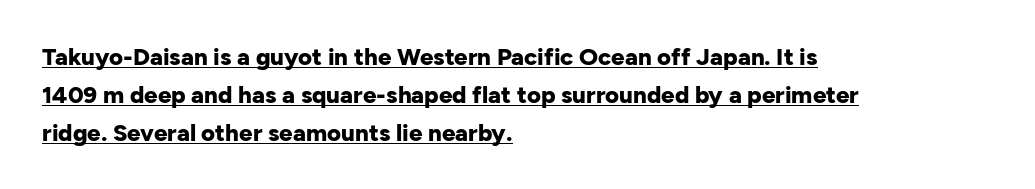
The gaps between neighbouring characters are ordinary and unremarkable. Rendered with straight, roman letterforms. The rag falls on the right side of this text block. Strokes here are thick enough to call this a true bold. Every word sits above its own underline. A typesetter would call this leading conventional body-copy spacing.
